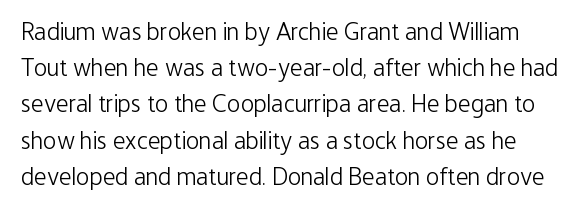
{"italic": "no", "bold": "no", "underline": "no", "line_spacing": "normal", "line_spacing_ratio": 1.45, "letter_spacing": "normal", "letter_spacing_em": 0.0, "glyph_px": 25}
